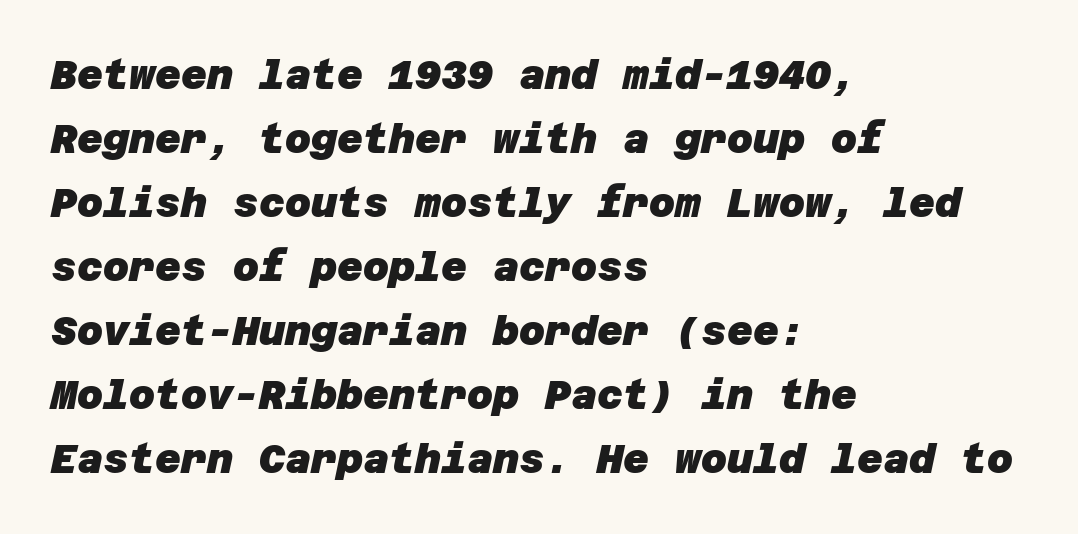
Q: Is the text bold? A: Yes.
Q: Is the typeface a serif or a sans-serif typeface? A: Sans-serif.
Q: Is the text underlined? A: No.
Q: How is the paragraph aligned? A: Left-aligned.
Q: Is the spacing between letters normal or unusually wide? A: Normal.
Q: Is the spacing between lines tight, normal or loose? A: Normal.
Q: Width (condensed, normal, or wide)? A: Normal.
Q: Stroke contrast? A: Low.
Q: x-height? A: Large.
